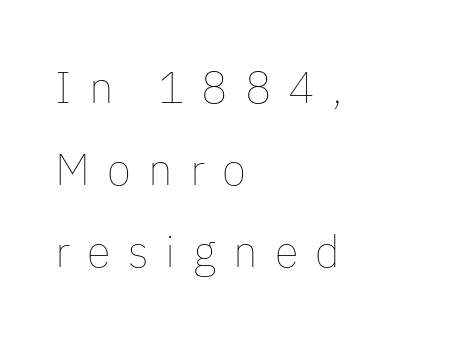
Q: Is the text bold? A: No.
Q: Is the text italic (slanted)? A: No, it is upright.
Q: Is the text underlined? A: No.
Q: How is the paragraph aligned? A: Left-aligned.
Q: Is the spacing between letters normal or unusually wide? A: Unusually wide.
Q: Width (condensed, normal, or wide)? A: Normal.
Q: Stroke contrast? A: Low.
Q: x-height? A: Medium.
Q: Monospaced? A: No.
